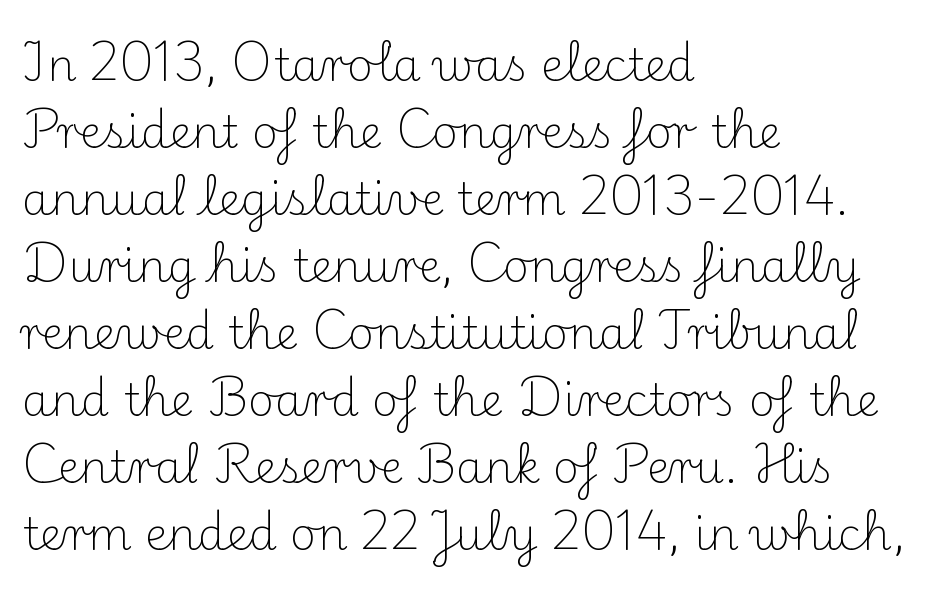
Q: Is the text bold? A: No.
Q: Is the text italic (slanted)? A: No, it is upright.
Q: Is the typeface a serif or a sans-serif typeface? A: Serif.
Q: Is the text underlined? A: No.
Q: How is the paragraph aligned? A: Left-aligned.
Q: Is the spacing between letters normal or unusually wide? A: Normal.
Q: Is the spacing between lines tight, normal or loose? A: Normal.
Q: Width (condensed, normal, or wide)? A: Normal.
Q: Stroke contrast? A: Medium.
Q: x-height? A: Small.
Q: Monospaced? A: No.
